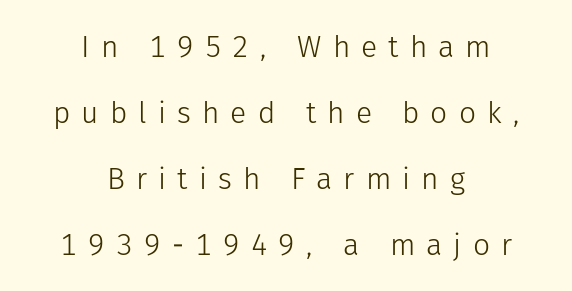
Q: Is the text bold? A: No.
Q: Is the text italic (slanted)? A: No, it is upright.
Q: Is the typeface a serif or a sans-serif typeface? A: Sans-serif.
Q: Is the text underlined? A: No.
Q: How is the paragraph aligned? A: Centered.
Q: Is the spacing between letters normal or unusually wide? A: Unusually wide.
Q: Is the spacing between lines tight, normal or loose? A: Loose.
Q: Width (condensed, normal, or wide)? A: Normal.
Q: Stroke contrast? A: Low.
Q: x-height? A: Medium.
Q: Monospaced? A: No.
